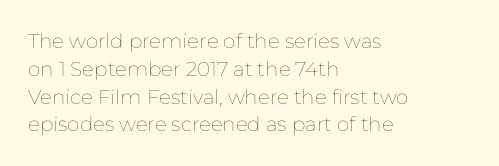
{"italic": "no", "bold": "no", "underline": "no", "align": "left", "line_spacing": "normal", "line_spacing_ratio": 1.39, "letter_spacing": "normal", "letter_spacing_em": 0.0, "glyph_px": 20}
